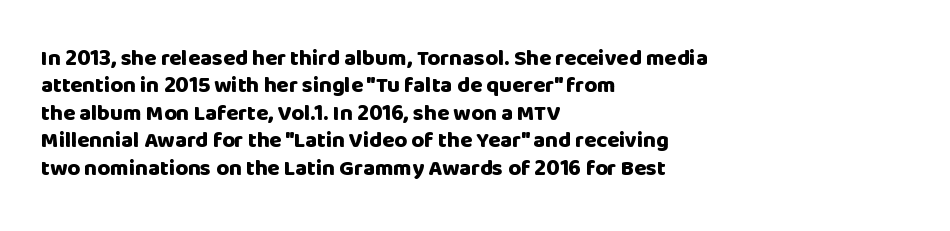
{"italic": "no", "bold": "yes", "underline": "no", "align": "left", "line_spacing": "normal", "line_spacing_ratio": 1.25, "letter_spacing": "normal", "letter_spacing_em": 0.0, "glyph_px": 22}
